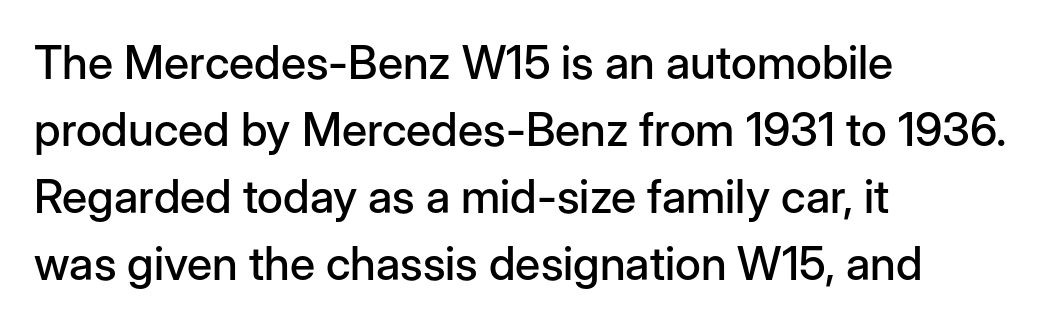
These lines are set flush left with a ragged right edge. Successive baselines arrive at the customary interval. The typography opts for an upright posture over an oblique one. To sum up the face: it is a sans, with no serifs. Decoration check: the copy has no underline.
